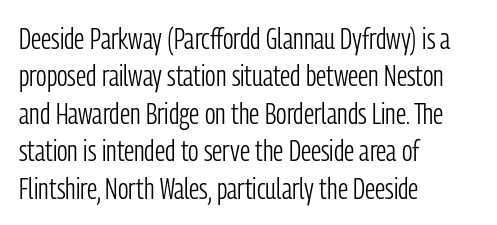
Serif or sans? Sans — the stroke terminals are bare. The type is set solid horizontally, with unmodified tracking. A typesetter would mark this as roman, not italic. Proportional: the letters do not fall into vertical columns.
